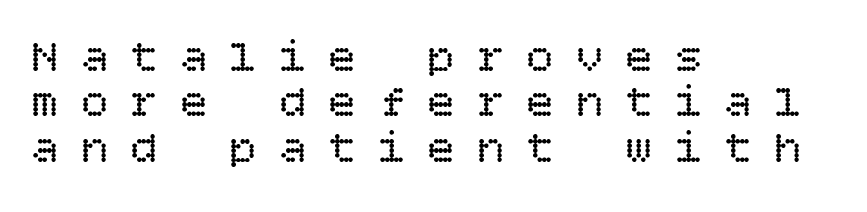
Q: Is the text bold? A: No.
Q: Is the text italic (slanted)? A: No, it is upright.
Q: Is the text underlined? A: No.
Q: How is the paragraph aligned? A: Left-aligned.
Q: Is the spacing between letters normal or unusually wide? A: Unusually wide.
Q: Is the spacing between lines tight, normal or loose? A: Tight.
Q: Width (condensed, normal, or wide)? A: Normal.
Q: Stroke contrast? A: Low.
Q: x-height? A: Large.
